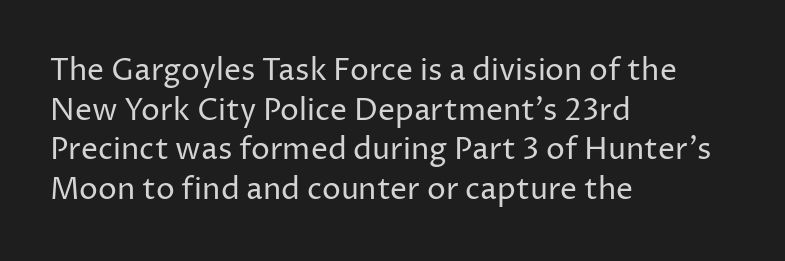
The image shows 30 px regular-weight sans-serif type, upright; set left-aligned, normal line spacing (1.32x), normal letter spacing, not underlined; low stroke contrast and a medium x-height.
